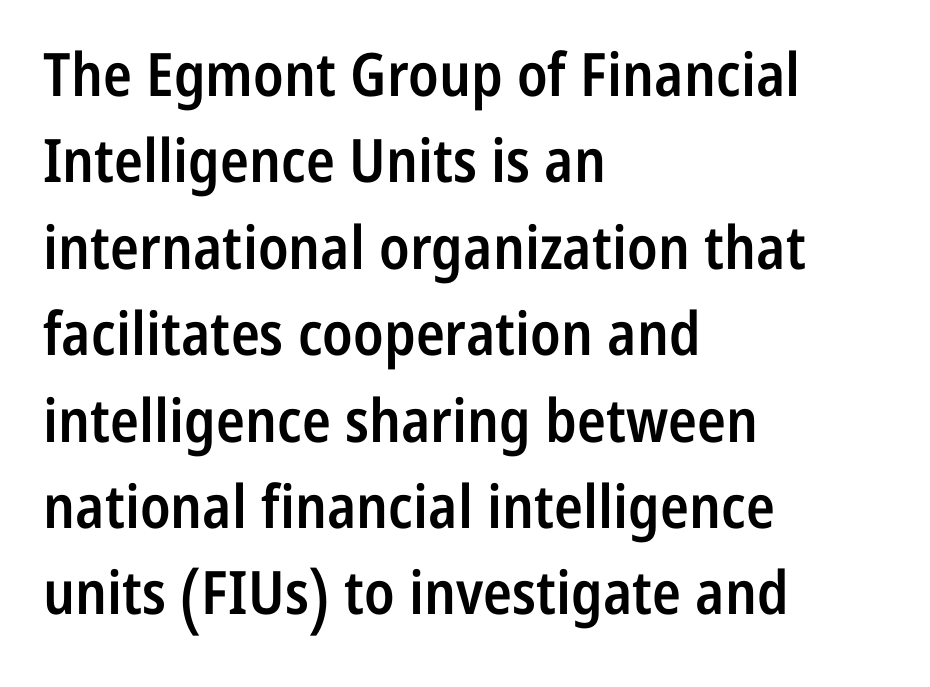
Q: Is the text bold? A: Semi-bold.
Q: Is the text italic (slanted)? A: No, it is upright.
Q: Is the typeface a serif or a sans-serif typeface? A: Sans-serif.
Q: Is the text underlined? A: No.
Q: How is the paragraph aligned? A: Left-aligned.
Q: Is the spacing between letters normal or unusually wide? A: Normal.
Q: Is the spacing between lines tight, normal or loose? A: Normal.
Q: Width (condensed, normal, or wide)? A: Condensed.
Q: Stroke contrast? A: Low.
Q: x-height? A: Medium.
Q: Monospaced? A: No.
